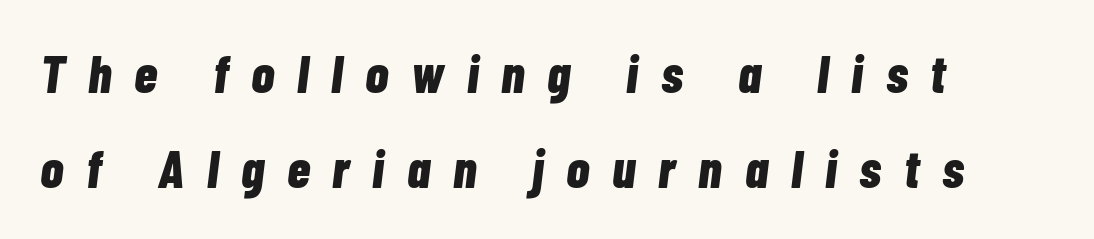
{"italic": "yes", "lean": "right", "slant_degrees": 7, "bold": "yes", "weight": "bold", "width": "condensed", "stroke_contrast": "low", "x_height": "medium", "monospaced": "no", "underline": "no", "align": "left", "line_spacing_ratio": 1.79, "letter_spacing": "wide", "letter_spacing_em": 0.43, "glyph_px": 53}
